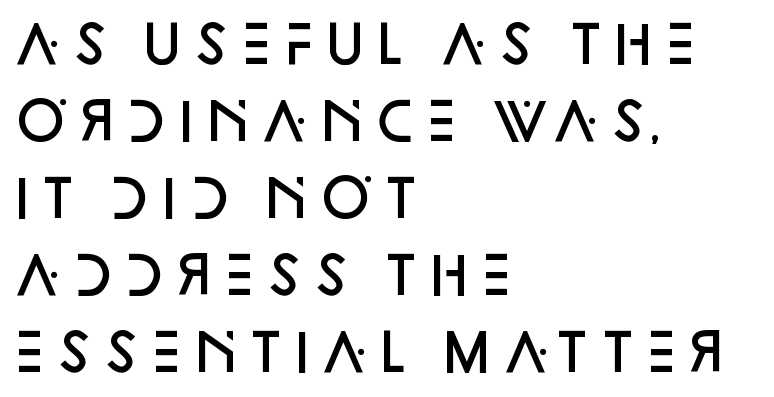
Q: Is the text bold? A: Semi-bold.
Q: Is the text italic (slanted)? A: No, it is upright.
Q: Is the typeface a serif or a sans-serif typeface? A: Sans-serif.
Q: Is the text underlined? A: No.
Q: How is the paragraph aligned? A: Left-aligned.
Q: Is the spacing between letters normal or unusually wide? A: Normal.
Q: Is the spacing between lines tight, normal or loose? A: Normal.
Q: Width (condensed, normal, or wide)? A: Normal.
Q: Stroke contrast? A: Low.
Q: x-height? A: Large.
Q: Monospaced? A: No.
